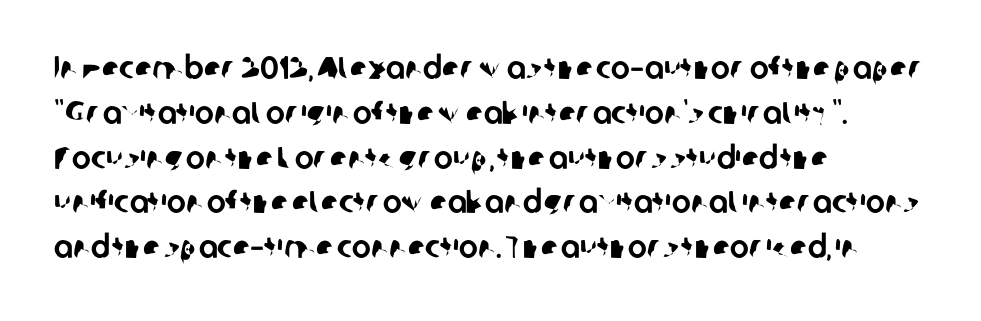
{"serif": "no", "width": "normal", "stroke_contrast": "low", "x_height": "medium", "monospaced": "no", "underline": "no", "align": "left", "line_spacing": "normal", "line_spacing_ratio": 1.4, "letter_spacing": "normal", "letter_spacing_em": 0.0, "glyph_px": 32}
